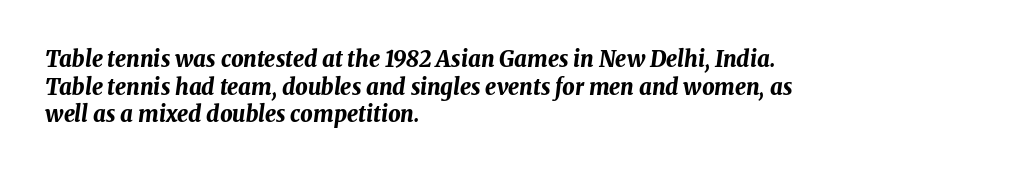
{"italic": "yes", "lean": "right", "slant_degrees": 8, "bold": "yes", "underline": "no", "align": "left", "line_spacing": "normal", "line_spacing_ratio": 1.26, "letter_spacing": "normal", "letter_spacing_em": 0.0, "glyph_px": 22}
